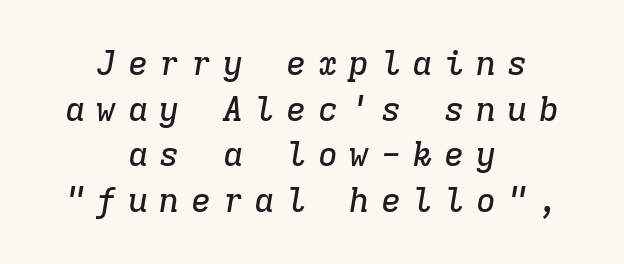
The image shows 34 px serif type, italic (leaning right), monospaced; set centered, normal line spacing (1.34x), unusually wide letter spacing (+0.33 em), not underlined; low stroke contrast and a medium x-height.
